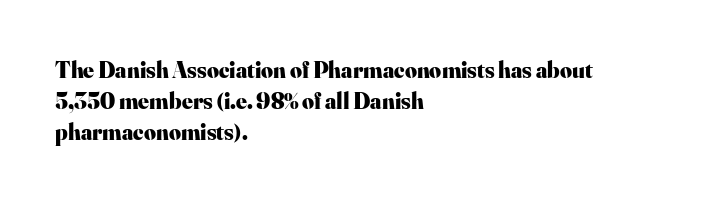
The image shows 23 px bold type, upright; set left-aligned, normal line spacing (1.35x), normal letter spacing, not underlined.
